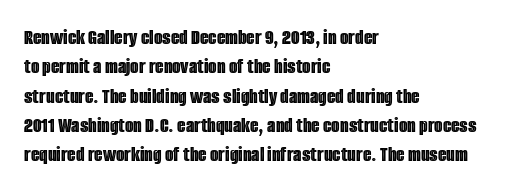
Glyph-to-glyph distance matches everyday printed text. If you drew a ruler down the left edge, every line would touch it. The letters stand upright; this is a roman face. No word sits above an underline. The line-height multiplier appears to be the usual default.
